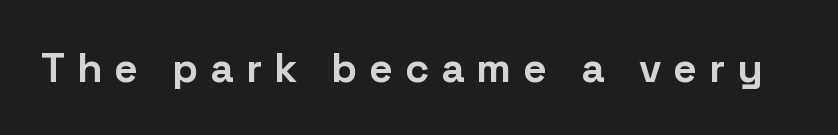
The image shows 41 px bold sans-serif type, upright; set unusually wide letter spacing (+0.29 em), not underlined; low stroke contrast and a medium x-height.
